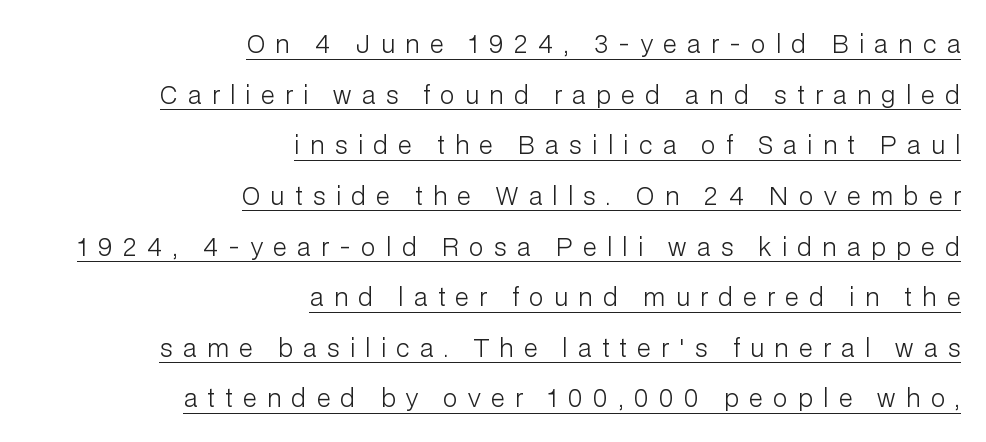
The rag falls on the left side of this text block. Weight: not bold — regular or lighter. Underlined type. The type sits square on the baseline with zero lean. This sample trades compactness for vertical openness between lines.
